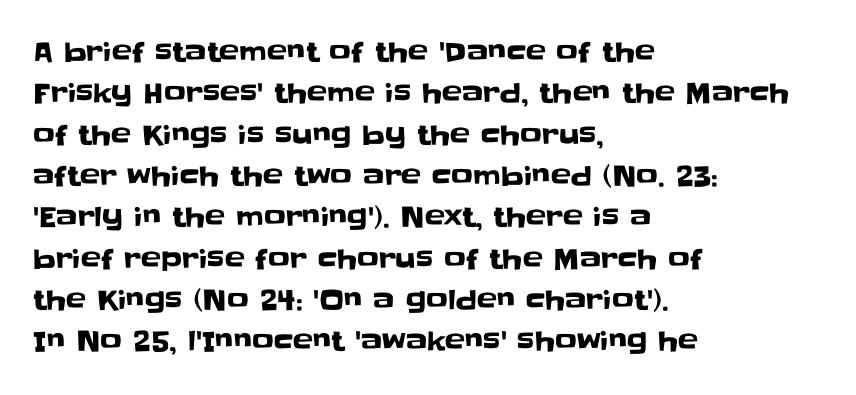
{"italic": "no", "underline": "no", "align": "left", "line_spacing": "normal", "line_spacing_ratio": 1.53, "letter_spacing": "normal", "letter_spacing_em": 0.0, "glyph_px": 27}
